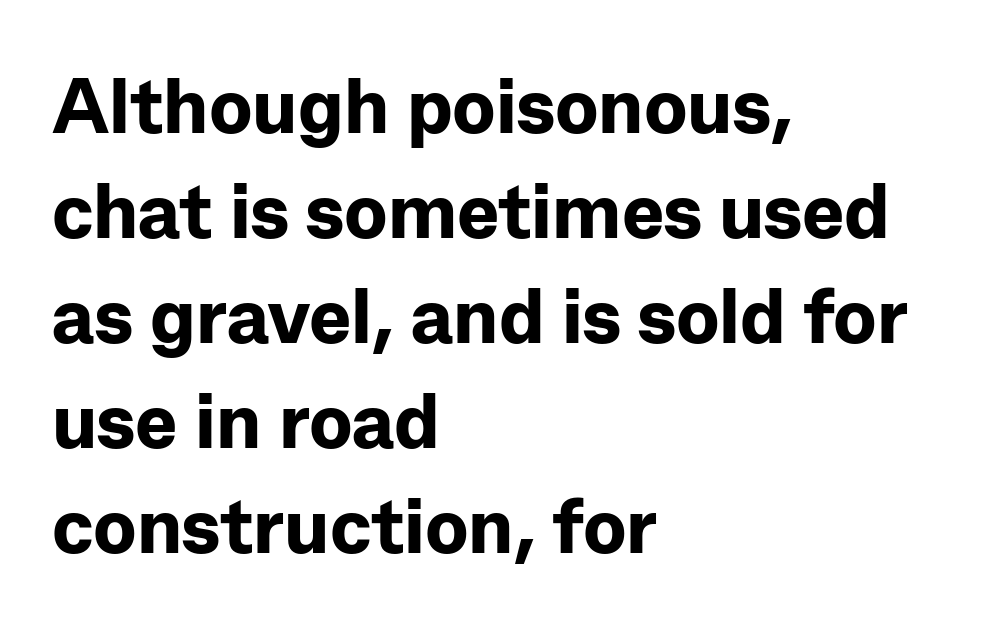
The image shows 79 px bold sans-serif type, upright; set left-aligned, normal line spacing (1.33x), normal letter spacing, not underlined; low stroke contrast and a medium x-height.
